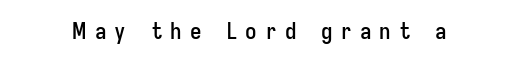
{"italic": "no", "underline": "no", "letter_spacing": "wide", "letter_spacing_em": 0.35, "glyph_px": 23}
